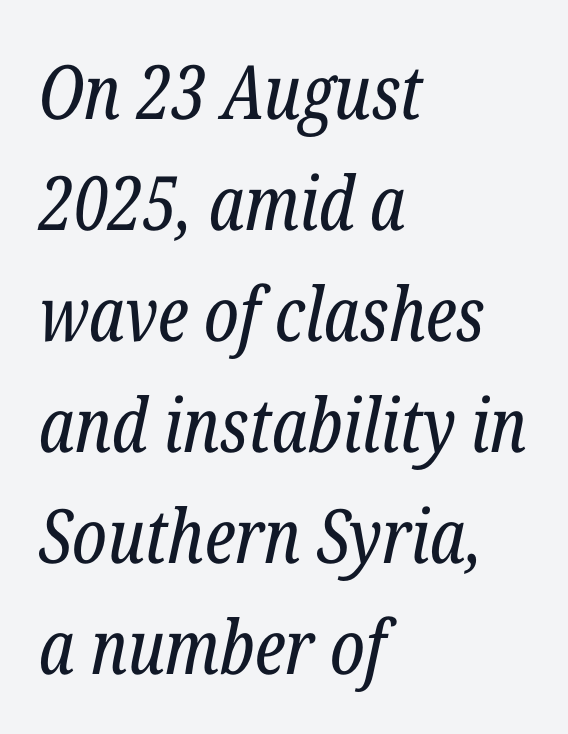
{"serif": "yes", "italic": "yes", "lean": "right", "slant_degrees": 12, "bold": "no", "weight": "regular", "width": "condensed", "stroke_contrast": "low", "x_height": "medium", "monospaced": "no", "underline": "no", "align": "left", "line_spacing": "normal", "line_spacing_ratio": 1.48, "letter_spacing": "normal", "letter_spacing_em": 0.0, "glyph_px": 75}
